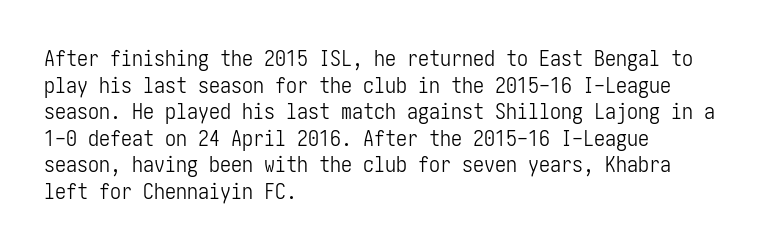
The image shows 22 px text type, upright; set left-aligned, line spacing 1.21x, normal letter spacing, not underlined.
